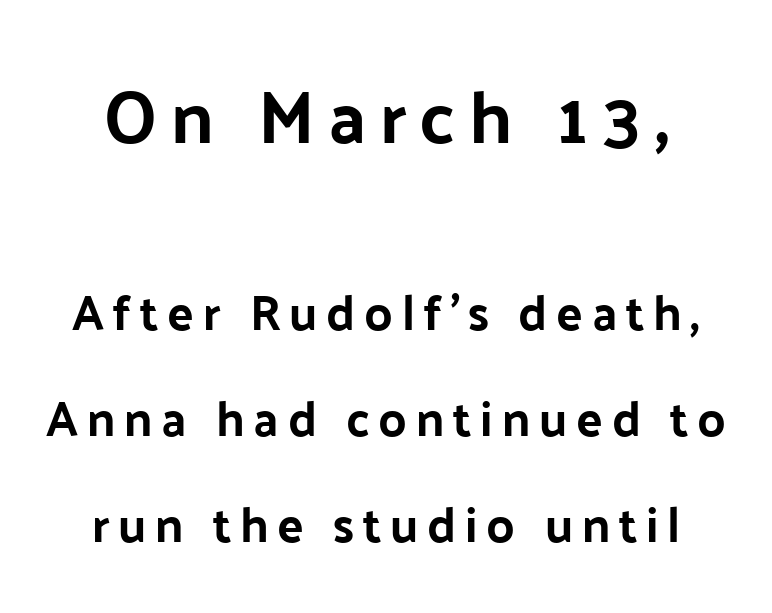
Q: Is the text italic (slanted)? A: No, it is upright.
Q: Is the typeface a serif or a sans-serif typeface? A: Sans-serif.
Q: Is the text underlined? A: No.
Q: Is the spacing between lines tight, normal or loose? A: Loose.
Q: Which block of text is set in a larger size, the first (top) or the second (bottom)? A: The first (top) one.
Q: Width (condensed, normal, or wide)? A: Normal.
Q: Stroke contrast? A: Low.
Q: x-height? A: Medium.
Q: Monospaced? A: No.
